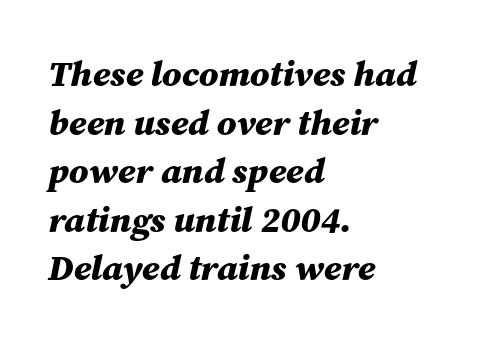
Q: Is the text bold? A: Yes.
Q: Is the text italic (slanted)? A: Yes, it leans right by about 12 degrees.
Q: Is the text underlined? A: No.
Q: How is the paragraph aligned? A: Left-aligned.
Q: Is the spacing between letters normal or unusually wide? A: Normal.
Q: Is the spacing between lines tight, normal or loose? A: Normal.
Q: Width (condensed, normal, or wide)? A: Normal.
Q: Stroke contrast? A: Medium.
Q: x-height? A: Medium.
Q: Monospaced? A: No.
